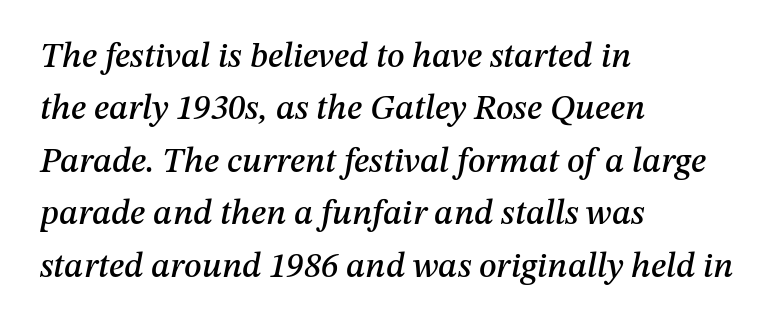
Q: Is the text italic (slanted)? A: Yes, it leans right by about 12 degrees.
Q: Is the text underlined? A: No.
Q: How is the paragraph aligned? A: Left-aligned.
Q: Is the spacing between letters normal or unusually wide? A: Normal.
Q: Is the spacing between lines tight, normal or loose? A: Normal.
Q: Width (condensed, normal, or wide)? A: Normal.
Q: Stroke contrast? A: Medium.
Q: x-height? A: Medium.
Q: Monospaced? A: No.
